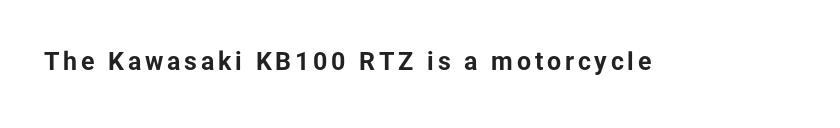
The image shows 25 px bold type, upright; set not underlined.
